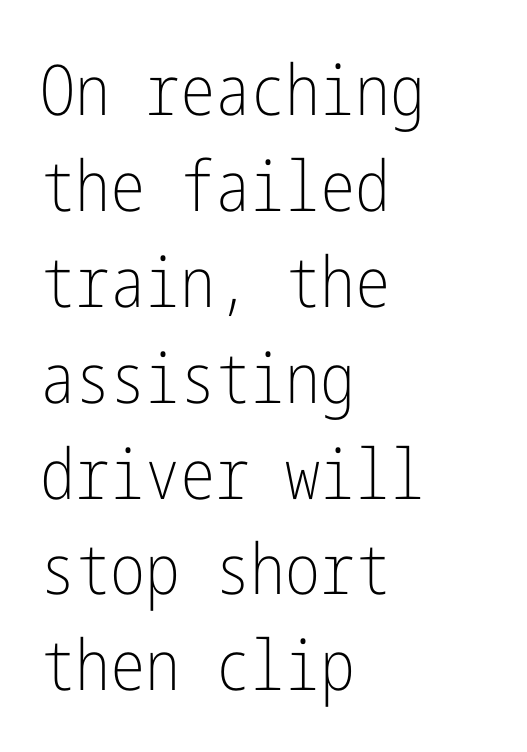
Q: Is the text bold? A: No.
Q: Is the text italic (slanted)? A: No, it is upright.
Q: Is the typeface a serif or a sans-serif typeface? A: Sans-serif.
Q: Is the text underlined? A: No.
Q: How is the paragraph aligned? A: Left-aligned.
Q: Is the spacing between letters normal or unusually wide? A: Normal.
Q: Is the spacing between lines tight, normal or loose? A: Normal.
Q: Width (condensed, normal, or wide)? A: Condensed.
Q: Stroke contrast? A: Low.
Q: x-height? A: Medium.
